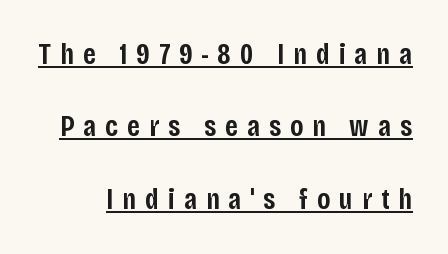
Q: Is the text bold? A: Semi-bold.
Q: Is the text italic (slanted)? A: No, it is upright.
Q: Is the typeface a serif or a sans-serif typeface? A: Sans-serif.
Q: Is the text underlined? A: Yes.
Q: Is the spacing between letters normal or unusually wide? A: Unusually wide.
Q: Is the spacing between lines tight, normal or loose? A: Loose.
Q: Width (condensed, normal, or wide)? A: Condensed.
Q: Stroke contrast? A: Low.
Q: x-height? A: Large.
Q: Monospaced? A: No.
